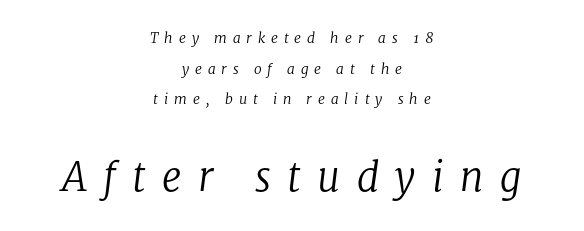
The image shows 39 px regular-weight serif type, italic (leaning right); set centered, loose line spacing (2.18x), unusually wide letter spacing (+0.42 em), not underlined; the second (bottom) block is 2.79x larger; low stroke contrast and a medium x-height.
